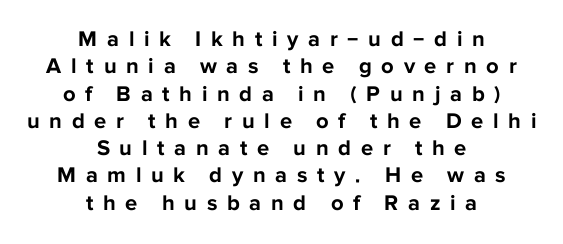
A centered setting, common on invitations and titles, is used for this passage. If you drew a line through each stem, it would be perfectly vertical. Letters rest on an invisible, unmarked baseline. Set as a true bold cut, around the 700 mark. Letter spacing: wide.
